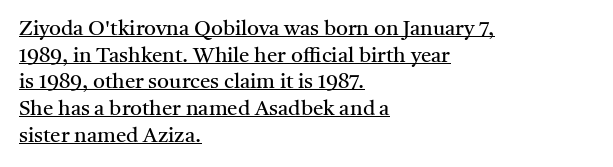
Is the letter spacing exaggerated? No — it looks like the ordinary default. This sample uses an upright cut, with every glyph sitting square on the baseline. Notice how descenders clear the ascenders below comfortably — that's standard leading. Layout note: lines flush left.
